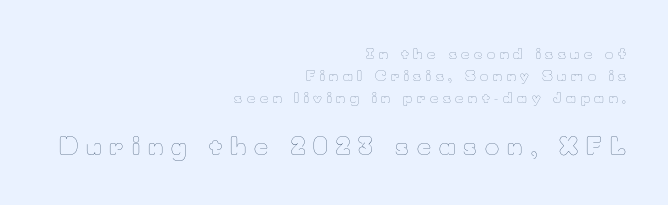
Q: Is the text bold? A: No.
Q: Is the text italic (slanted)? A: No, it is upright.
Q: Is the text underlined? A: No.
Q: How is the paragraph aligned? A: Right-aligned.
Q: Is the spacing between letters normal or unusually wide? A: Unusually wide.
Q: Is the spacing between lines tight, normal or loose? A: Normal.
Q: Which block of text is set in a larger size, the first (top) or the second (bottom)? A: The second (bottom) one.
